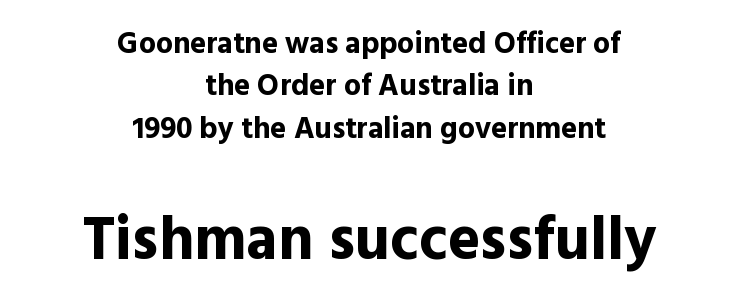
Regular leading. In terms of posture, this sample is upright. This rendering uses center alignment, leaving both contours irregular but symmetric. Words appear dense and cohesive because spacing is normal. This layout puts the modest block above and the oversized block below.
